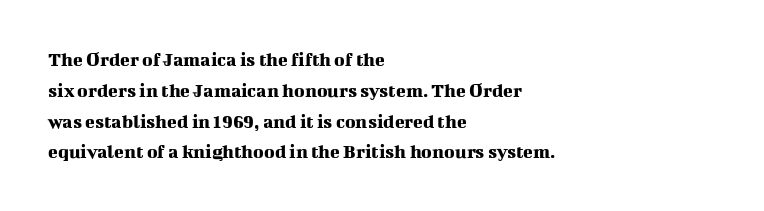
Letter spacing: default. This rendering uses left alignment, leaving the right contour irregular. The axis of the letterforms is exactly vertical. Evenly set lines give the paragraph a standard silhouette.
